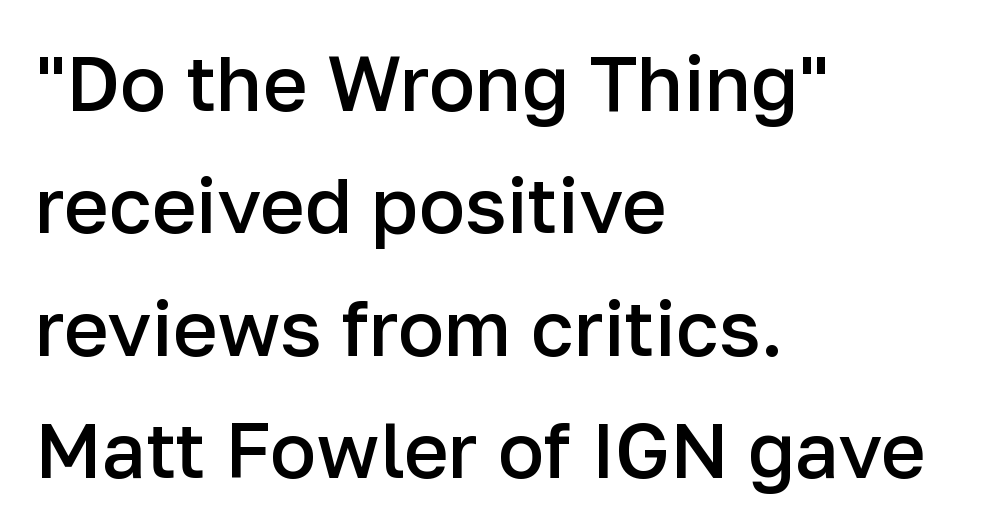
Q: Is the text bold? A: Semi-bold.
Q: Is the text italic (slanted)? A: No, it is upright.
Q: Is the typeface a serif or a sans-serif typeface? A: Sans-serif.
Q: Is the text underlined? A: No.
Q: How is the paragraph aligned? A: Left-aligned.
Q: Is the spacing between letters normal or unusually wide? A: Normal.
Q: Is the spacing between lines tight, normal or loose? A: Normal.
Q: Width (condensed, normal, or wide)? A: Normal.
Q: Stroke contrast? A: Low.
Q: x-height? A: Medium.
Q: Monospaced? A: No.
